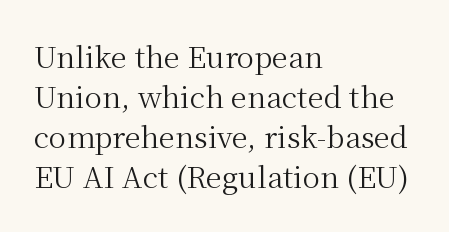
Yep, those are serifs on the letters. Vertical stems look standard width or narrower in stroke. The paragraph shown leans on its left margin. A typesetter would call this proportional, since set widths differ per character. The area under the type is left untouched. Upright lettering throughout.
